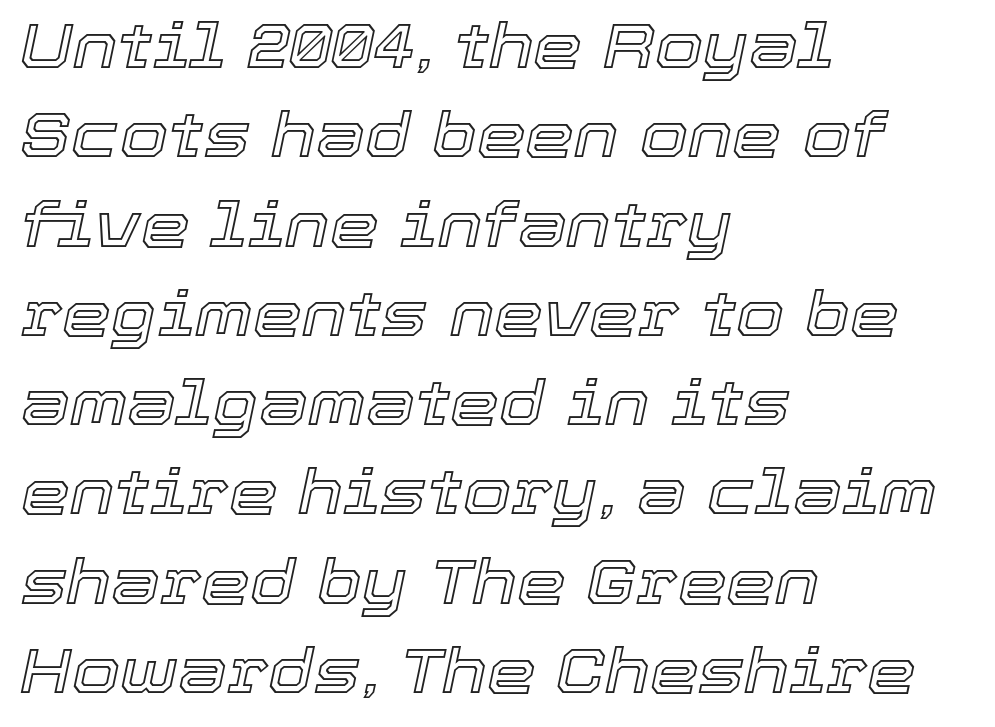
The image shows 62 px text type, italic (leaning right); set left-aligned, normal line spacing (1.44x), normal letter spacing, not underlined; a medium x-height.
